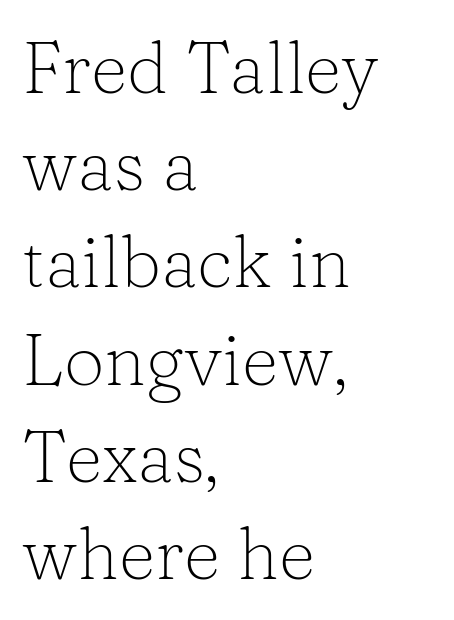
Between one letter and the next there's only the usual sliver of space. This rendering uses left alignment, leaving the right contour irregular. The baseline area is clear. Think of a printed novel: that variable character pitch is what you see here. The rendering uses a moderate line-height, typical for paragraphs. Posture: upright roman.
